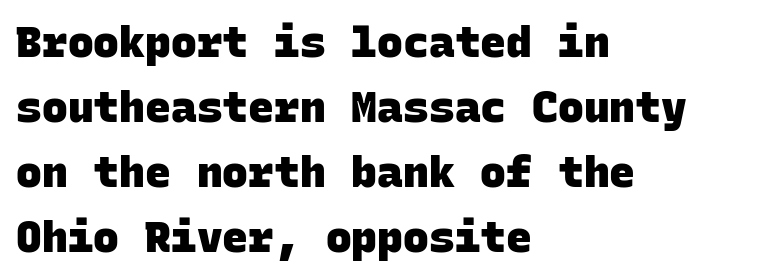
Q: Is the text bold? A: Yes.
Q: Is the typeface a serif or a sans-serif typeface? A: Sans-serif.
Q: Is the text underlined? A: No.
Q: How is the paragraph aligned? A: Left-aligned.
Q: Is the spacing between letters normal or unusually wide? A: Normal.
Q: Is the spacing between lines tight, normal or loose? A: Normal.
Q: Width (condensed, normal, or wide)? A: Normal.
Q: Stroke contrast? A: Low.
Q: x-height? A: Large.
Q: Monospaced? A: Yes.
